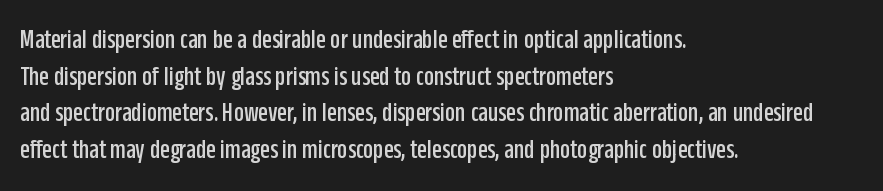
Q: Is the text italic (slanted)? A: No, it is upright.
Q: Is the typeface a serif or a sans-serif typeface? A: Sans-serif.
Q: Is the text underlined? A: No.
Q: How is the paragraph aligned? A: Left-aligned.
Q: Is the spacing between letters normal or unusually wide? A: Normal.
Q: Is the spacing between lines tight, normal or loose? A: Normal.
Q: Width (condensed, normal, or wide)? A: Condensed.
Q: Stroke contrast? A: Low.
Q: x-height? A: Large.
Q: Monospaced? A: No.
